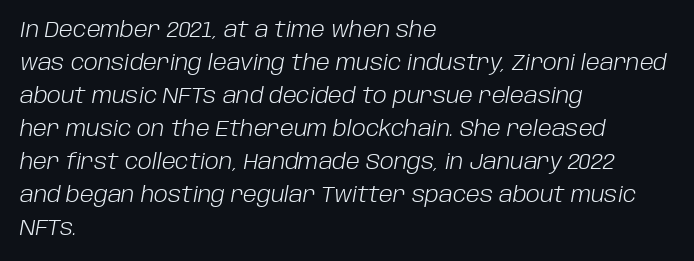
Q: Is the text bold? A: No.
Q: Is the text italic (slanted)? A: Yes, it leans right by about 10 degrees.
Q: Is the text underlined? A: No.
Q: How is the paragraph aligned? A: Left-aligned.
Q: Is the spacing between letters normal or unusually wide? A: Normal.
Q: Is the spacing between lines tight, normal or loose? A: Normal.
